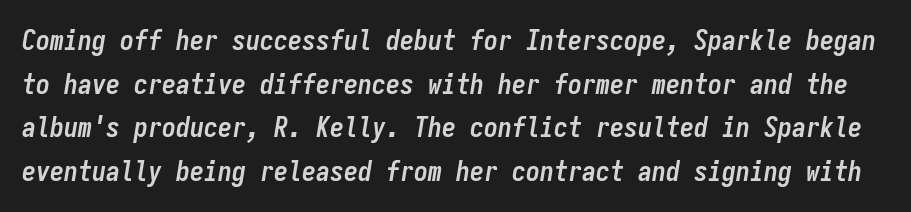
{"italic": "yes", "lean": "right", "slant_degrees": 9, "bold": "yes", "weight": "semibold", "width": "condensed", "stroke_contrast": "low", "x_height": "medium", "monospaced": "yes", "underline": "no", "line_spacing": "normal", "line_spacing_ratio": 1.56, "letter_spacing": "normal", "letter_spacing_em": 0.0, "glyph_px": 28}
